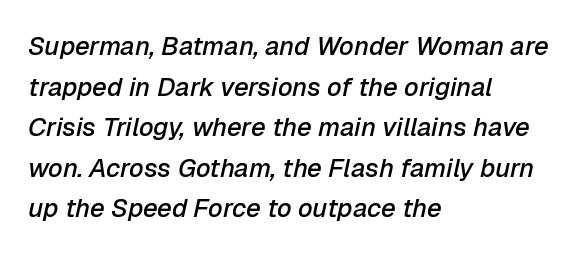
{"italic": "yes", "lean": "right", "slant_degrees": 12, "bold": "semi", "underline": "no", "align": "left", "line_spacing": "normal", "line_spacing_ratio": 1.56, "letter_spacing": "normal", "letter_spacing_em": 0.0, "glyph_px": 26}
